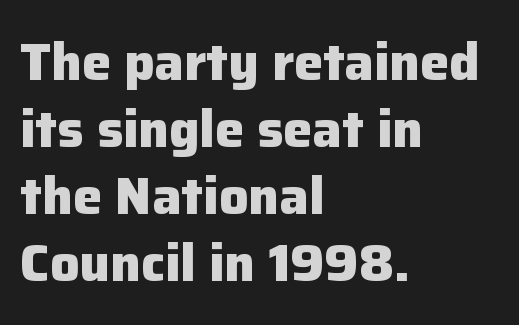
Q: Is the text bold? A: Yes.
Q: Is the text italic (slanted)? A: No, it is upright.
Q: Is the typeface a serif or a sans-serif typeface? A: Sans-serif.
Q: Is the text underlined? A: No.
Q: How is the paragraph aligned? A: Left-aligned.
Q: Is the spacing between letters normal or unusually wide? A: Normal.
Q: Is the spacing between lines tight, normal or loose? A: Normal.
Q: Width (condensed, normal, or wide)? A: Normal.
Q: Stroke contrast? A: Low.
Q: x-height? A: Medium.
Q: Monospaced? A: No.
